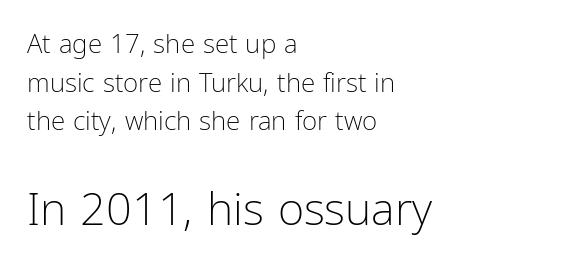
{"serif": "no", "italic": "no", "bold": "no", "weight": "light", "width": "condensed", "stroke_contrast": "low", "x_height": "medium", "monospaced": "no", "underline": "no", "align": "left", "line_spacing": "normal", "line_spacing_ratio": 1.49, "letter_spacing": "normal", "letter_spacing_em": 0.0, "larger_block": "second", "size_ratio": 1.73, "glyph_px": 45}
